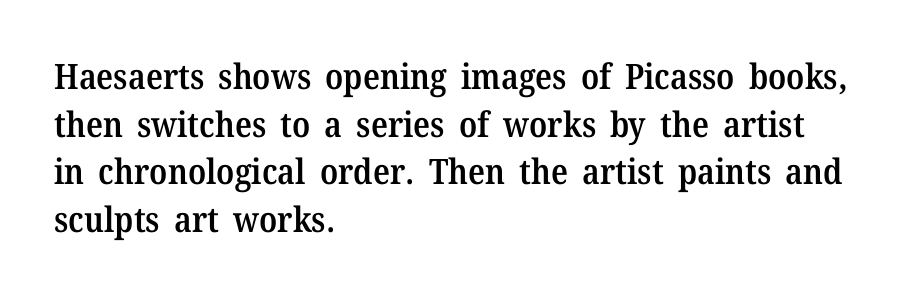
The image shows 35 px semibold serif type, upright; set left-aligned, normal line spacing (1.36x), normal letter spacing, not underlined; medium stroke contrast and a medium x-height.
